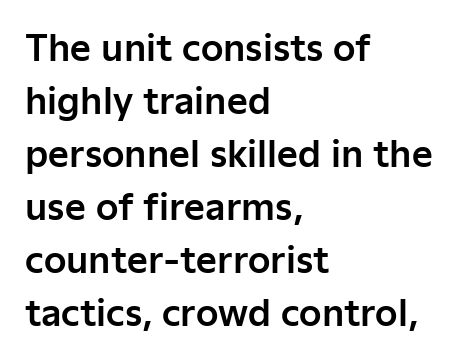
Q: Is the text italic (slanted)? A: No, it is upright.
Q: Is the typeface a serif or a sans-serif typeface? A: Sans-serif.
Q: Is the text underlined? A: No.
Q: How is the paragraph aligned? A: Left-aligned.
Q: Is the spacing between letters normal or unusually wide? A: Normal.
Q: Is the spacing between lines tight, normal or loose? A: Normal.
Q: Width (condensed, normal, or wide)? A: Normal.
Q: Stroke contrast? A: Low.
Q: x-height? A: Medium.
Q: Monospaced? A: No.
